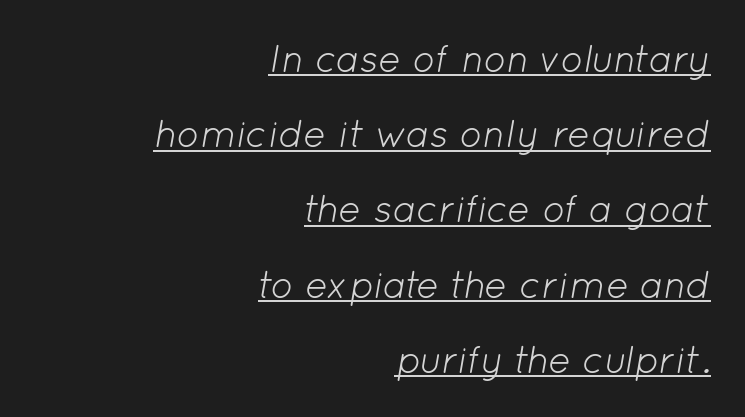
The passage shown has conventional tracking throughout. What's the leading like? Stretched, with rows far apart. Glance below the letters and you will spot a drawn line. The passage shown leans; its letterforms are oblique. Stem width sits at or under what a default text font uses.
